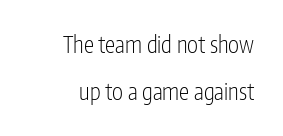
Q: Is the text bold? A: No.
Q: Is the text italic (slanted)? A: No, it is upright.
Q: Is the text underlined? A: No.
Q: How is the paragraph aligned? A: Right-aligned.
Q: Is the spacing between letters normal or unusually wide? A: Normal.
Q: Is the spacing between lines tight, normal or loose? A: Loose.
